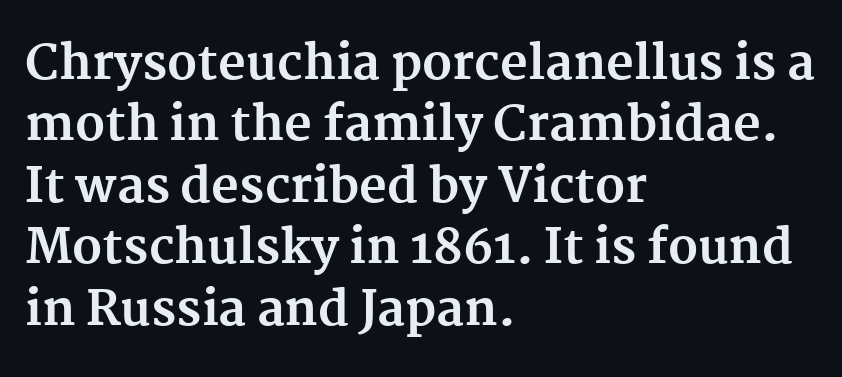
The image shows 48 px bold serif type, upright; set left-aligned, normal line spacing (1.28x), normal letter spacing, not underlined; medium stroke contrast and a medium x-height.
